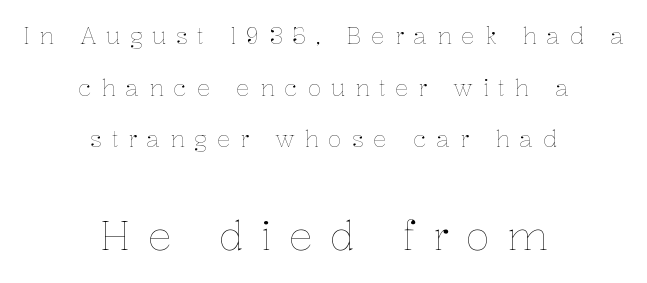
The strip under each line holds only bare page. Spacing between characters has been opened up far beyond the box default. A typesetter would mark this as roman, not italic. Is this a fixed-width face? No — the glyphs have proportional, varying widths.
